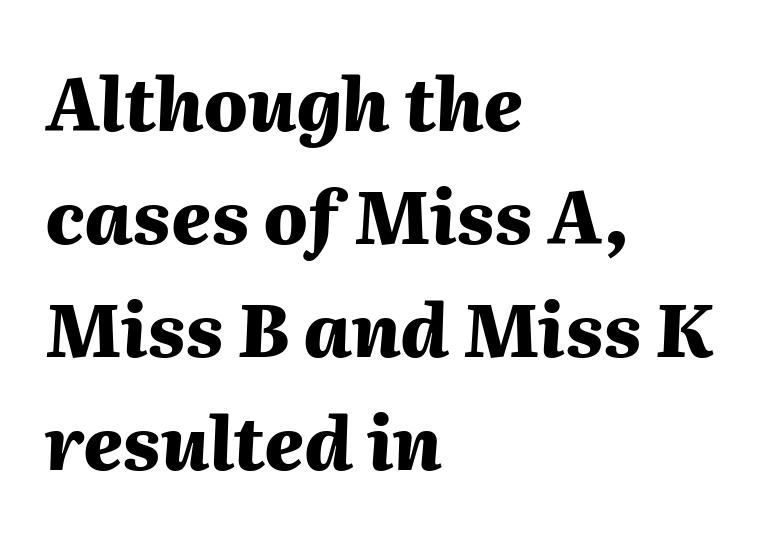
{"italic": "yes", "lean": "right", "slant_degrees": 2, "bold": "yes", "weight": "heavy", "width": "normal", "stroke_contrast": "medium", "x_height": "medium", "monospaced": "no", "underline": "no", "align": "left", "line_spacing": "normal", "line_spacing_ratio": 1.55, "letter_spacing": "normal", "letter_spacing_em": 0.0, "glyph_px": 73}
